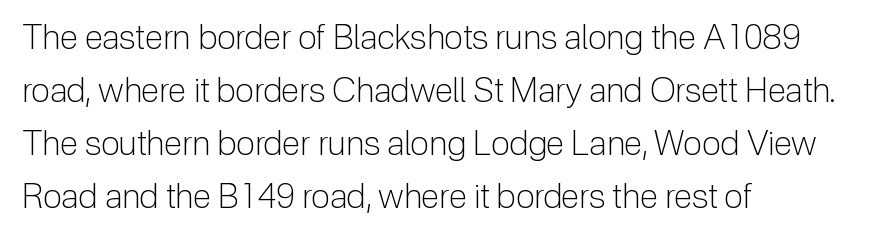
The image shows 34 px light sans-serif type, upright; set left-aligned, normal line spacing (1.56x), normal letter spacing, not underlined; low stroke contrast and a medium x-height.
